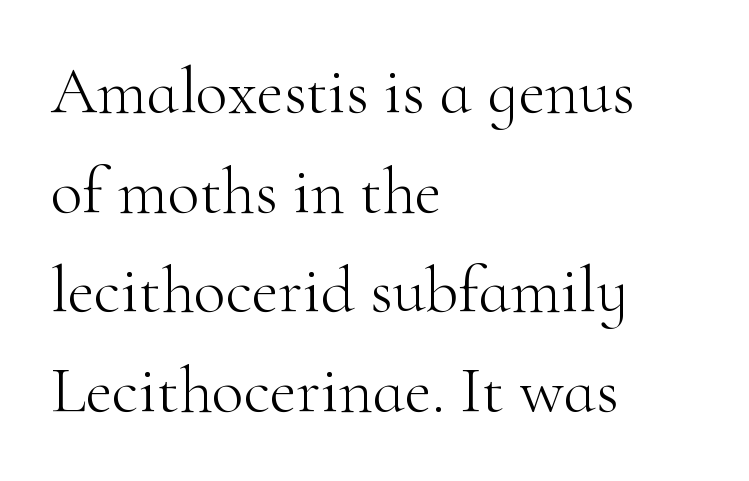
The image shows 66 px light serif type, upright; set left-aligned, normal line spacing (1.51x), normal letter spacing, not underlined; high stroke contrast and a small x-height.
